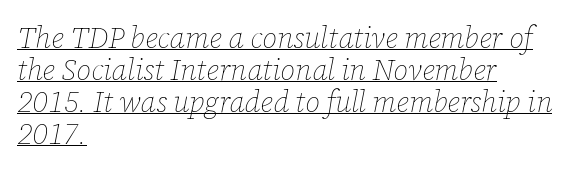
The image shows 29 px thin type, italic (leaning right); set left-aligned, tight line spacing (1.1x), normal letter spacing, underlined; low stroke contrast and a medium x-height.
